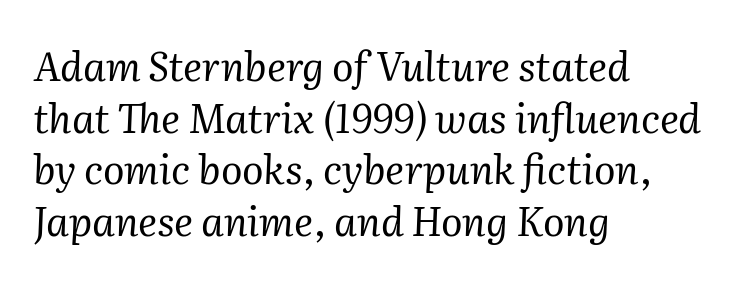
The image shows 40 px regular-weight serif type, italic (leaning right); set left-aligned, normal line spacing (1.29x), normal letter spacing, not underlined; medium stroke contrast and a medium x-height.
